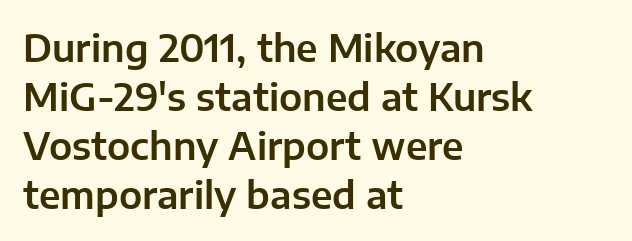
The image shows 37 px sans-serif type, upright; set left-aligned, normal line spacing (1.32x), normal letter spacing, not underlined; low stroke contrast and a medium x-height.
